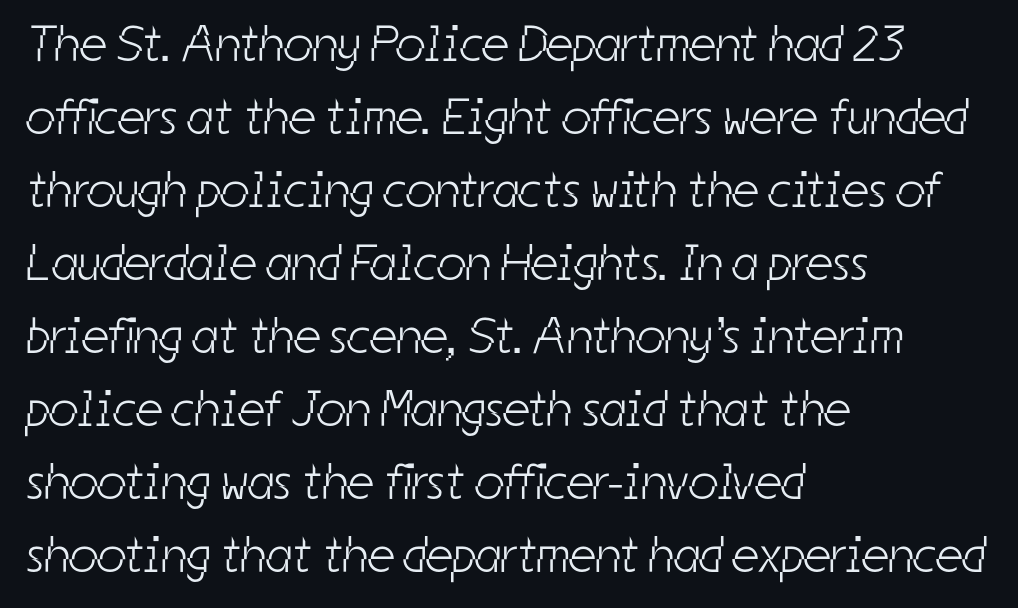
The image shows 51 px light, condensed sans-serif type; set left-aligned, normal line spacing (1.43x), normal letter spacing, not underlined; low stroke contrast and a medium x-height.
